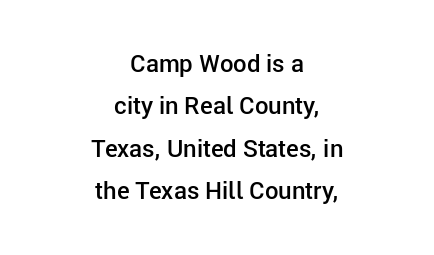
The image shows 24 px text type, upright; set centered, line spacing 1.77x, normal letter spacing, not underlined.
